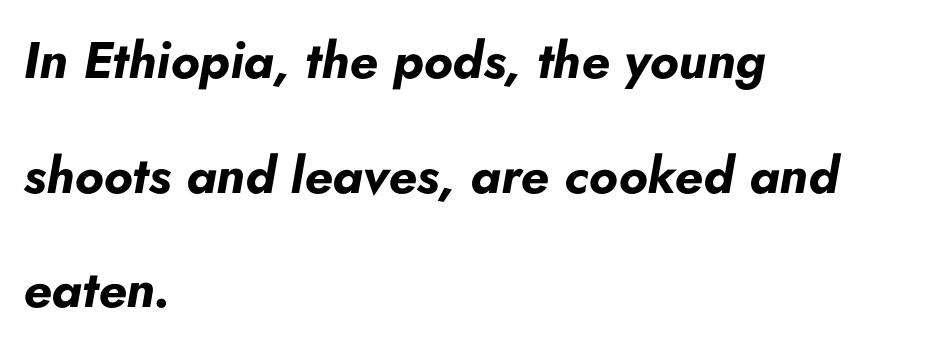
Q: Is the text bold? A: Yes.
Q: Is the text italic (slanted)? A: Yes, it leans right by about 5 degrees.
Q: Is the text underlined? A: No.
Q: How is the paragraph aligned? A: Left-aligned.
Q: Is the spacing between letters normal or unusually wide? A: Normal.
Q: Is the spacing between lines tight, normal or loose? A: Loose.
Q: Width (condensed, normal, or wide)? A: Normal.
Q: Stroke contrast? A: Low.
Q: x-height? A: Small.
Q: Monospaced? A: No.
